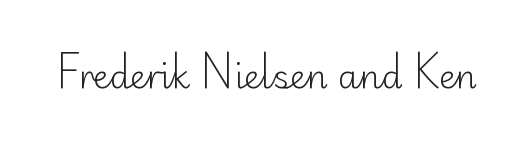
This sample uses an upright cut, with every glyph sitting square on the baseline. Typographically, this falls in the sans-serif category. Tracking value appears to be zero — textbook default spacing. Quick note: underline off. The letterforms sit at book weight or below.
